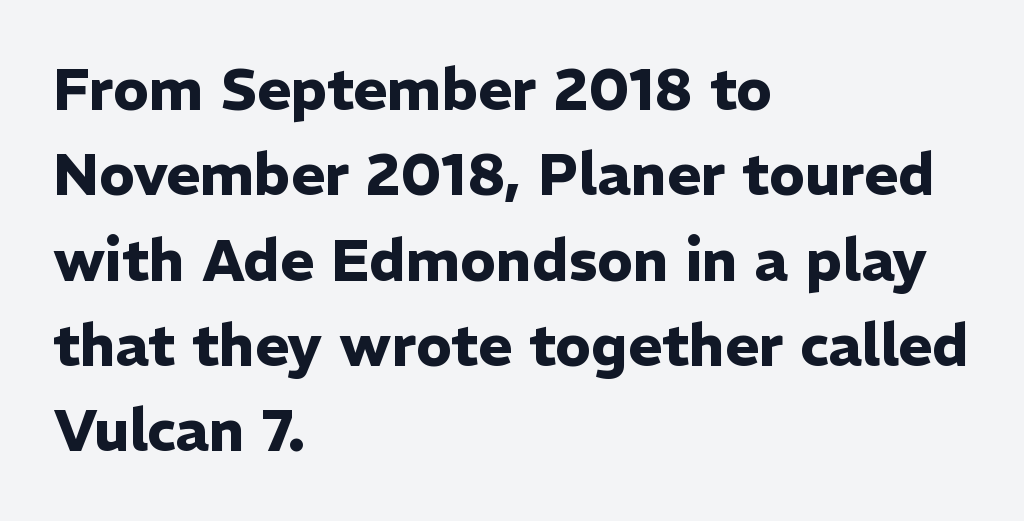
The image shows 58 px heavy sans-serif type, upright; set left-aligned, normal line spacing (1.47x), normal letter spacing, not underlined; low stroke contrast and a medium x-height.
